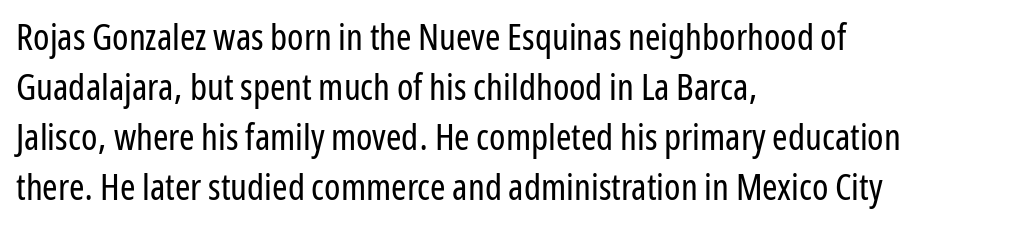
Q: Is the text bold? A: No.
Q: Is the text italic (slanted)? A: No, it is upright.
Q: Is the typeface a serif or a sans-serif typeface? A: Sans-serif.
Q: Is the text underlined? A: No.
Q: How is the paragraph aligned? A: Left-aligned.
Q: Is the spacing between letters normal or unusually wide? A: Normal.
Q: Is the spacing between lines tight, normal or loose? A: Normal.
Q: Width (condensed, normal, or wide)? A: Condensed.
Q: Stroke contrast? A: Low.
Q: x-height? A: Medium.
Q: Monospaced? A: No.
